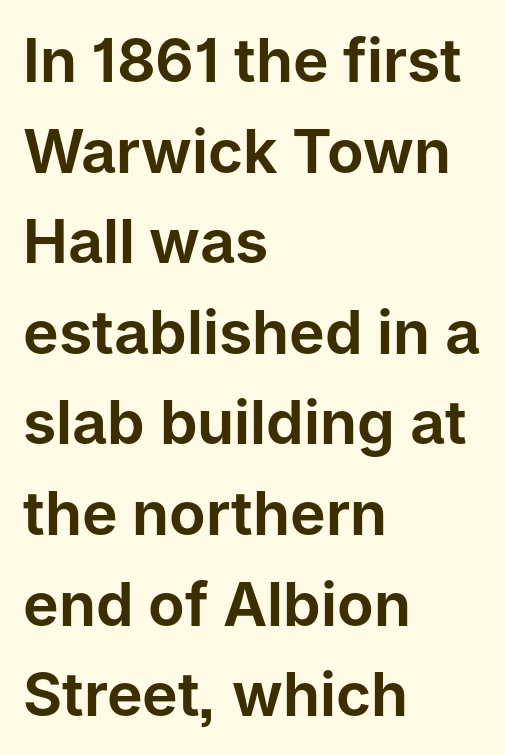
The image shows 60 px sans-serif type, upright; set left-aligned, normal line spacing (1.51x), normal letter spacing, not underlined; low stroke contrast and a medium x-height.
